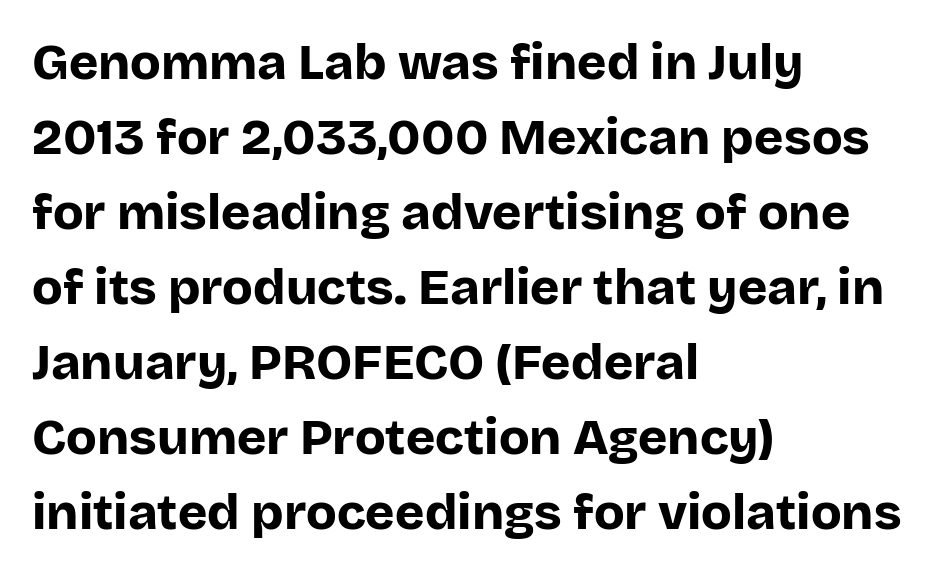
The image shows 50 px bold sans-serif type, upright; set left-aligned, normal line spacing (1.5x), normal letter spacing, not underlined; low stroke contrast and a large x-height.
